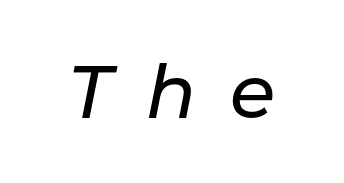
The image shows 74 px text type, italic (leaning right); set unusually wide letter spacing (+0.46 em), not underlined; low stroke contrast and a medium x-height.
